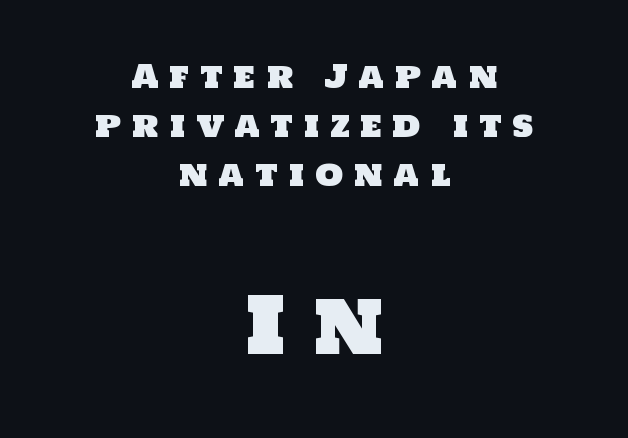
The image shows 79 px sans-serif type; set centered, normal line spacing (1.53x), unusually wide letter spacing (+0.33 em), not underlined; the second (bottom) block is 2.47x larger; low stroke contrast and a large x-height.
